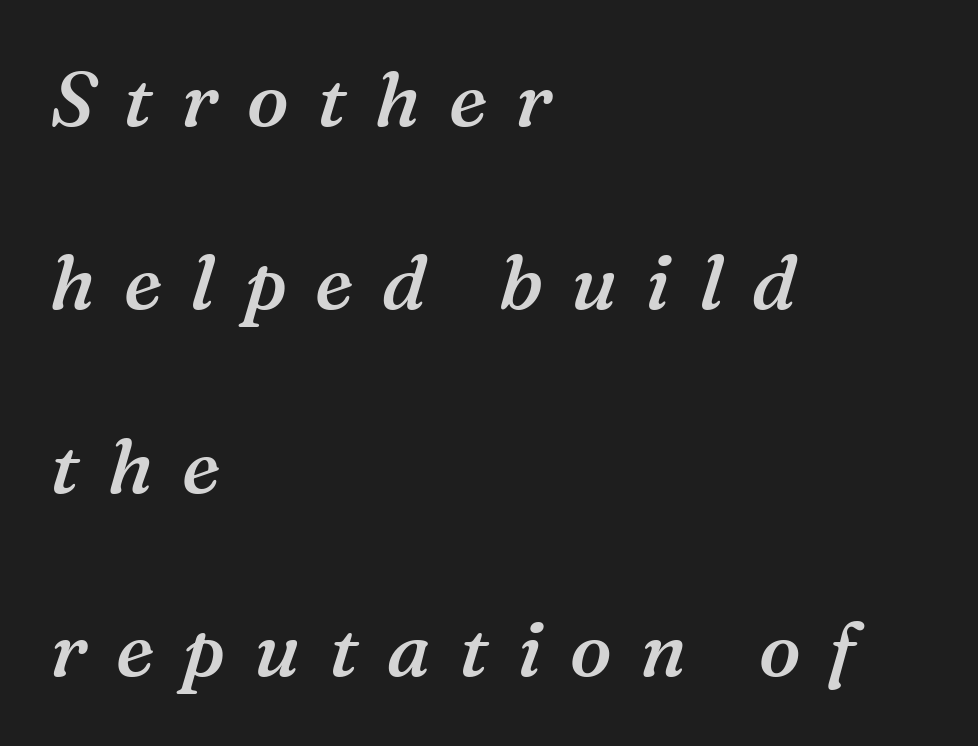
The image shows 77 px semibold serif type, italic (leaning right); set left-aligned, loose line spacing (2.38x), unusually wide letter spacing (+0.37 em), not underlined; medium stroke contrast and a medium x-height.
